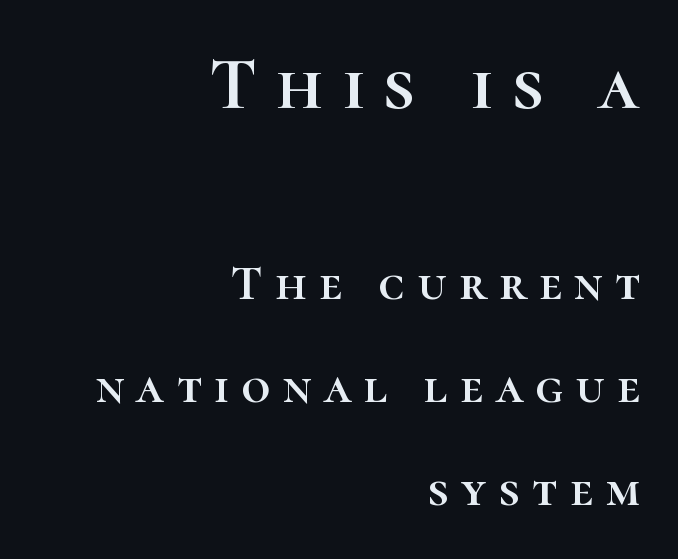
The image shows 75 px text type, upright; set right-aligned, loose line spacing (2.06x), unusually wide letter spacing (+0.25 em), not underlined; the first (top) block is 1.5x larger; high stroke contrast and a medium x-height.
